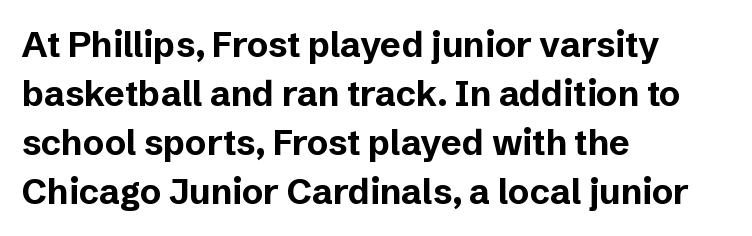
{"serif": "no", "italic": "no", "bold": "yes", "weight": "bold", "width": "normal", "stroke_contrast": "low", "x_height": "medium", "monospaced": "no", "underline": "no", "align": "left", "line_spacing": "normal", "line_spacing_ratio": 1.4, "letter_spacing": "normal", "letter_spacing_em": 0.0, "glyph_px": 35}
